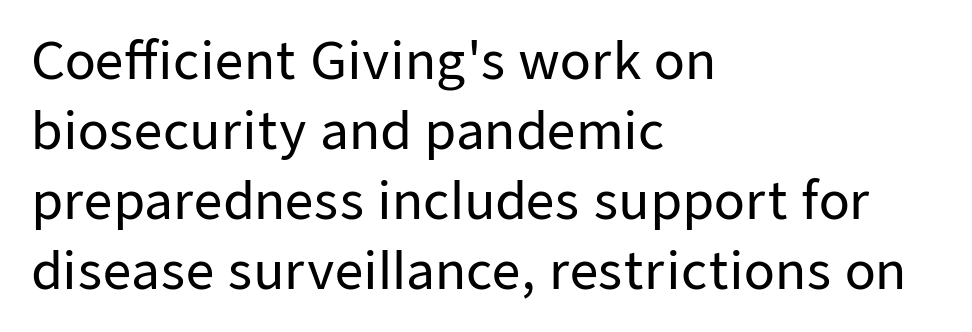
The text was rendered using a sans face with plain stroke endings. The tracking reads as untouched default to a designer's eye. Rows of type keep a routine distance in the vertical direction. A roman cut, with each character standing at attention. Here the designer chose a conventional face with non-uniform glyph widths.
